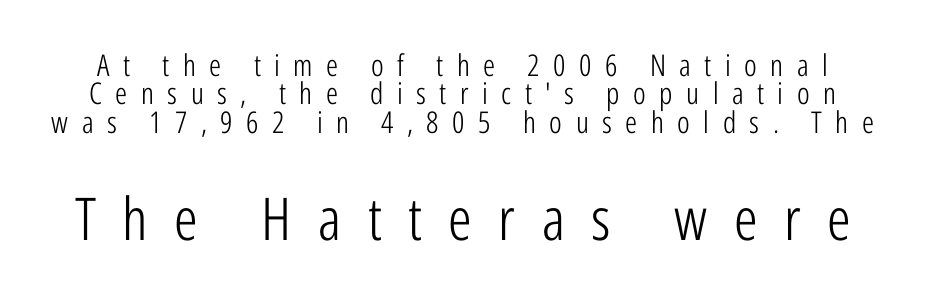
The image shows 59 px light, condensed sans-serif type, upright; set tight line spacing (0.95x), unusually wide letter spacing (+0.45 em), not underlined; the second (bottom) block is 1.97x larger; low stroke contrast and a medium x-height.
